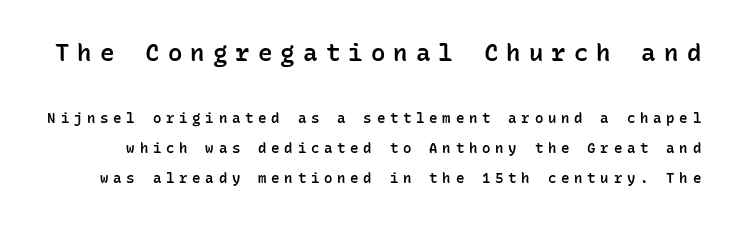
This is roman type, the default non-slanted kind. Summary of vertical rhythm: relaxed, with wide interline spacing. Caption: expanded tracking, letters set apart. The glyphs are unaccompanied by any horizontal stroke below them.
